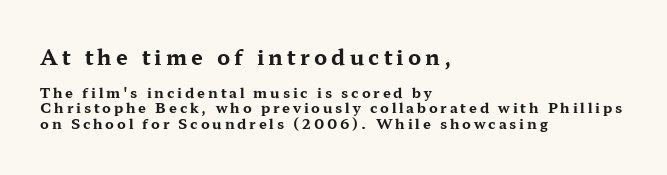
The image shows 21 px bold type, upright; set left-aligned, tight line spacing (1.13x), unusually wide letter spacing (+0.2 em), not underlined; the first (top) block is 1.5x larger.
